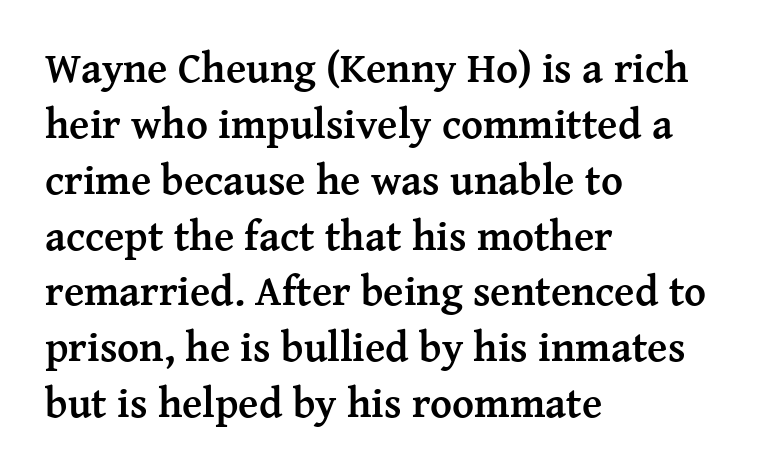
This rendering uses left alignment, leaving the right contour irregular. Nobody drew a line under any word here. Style check: upright. The line-height multiplier appears to be the usual default. Set as a true bold cut, around the 700 mark.
